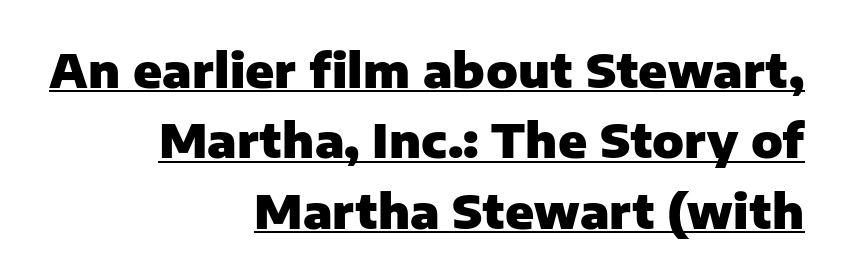
Q: Is the text bold? A: Yes.
Q: Is the text italic (slanted)? A: No, it is upright.
Q: Is the typeface a serif or a sans-serif typeface? A: Sans-serif.
Q: Is the text underlined? A: Yes.
Q: How is the paragraph aligned? A: Right-aligned.
Q: Is the spacing between letters normal or unusually wide? A: Normal.
Q: Is the spacing between lines tight, normal or loose? A: Normal.
Q: Width (condensed, normal, or wide)? A: Normal.
Q: Stroke contrast? A: Low.
Q: x-height? A: Medium.
Q: Monospaced? A: No.
